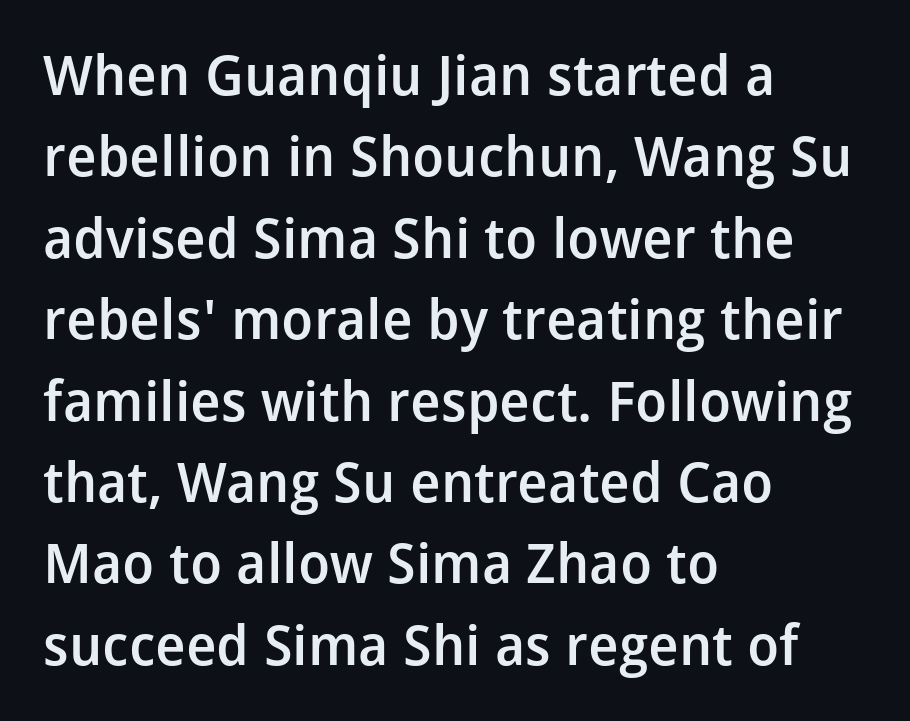
{"serif": "no", "italic": "no", "bold": "semi", "weight": "semibold", "width": "normal", "stroke_contrast": "low", "x_height": "medium", "monospaced": "no", "underline": "no", "align": "left", "line_spacing": "normal", "line_spacing_ratio": 1.48, "letter_spacing": "normal", "letter_spacing_em": 0.0, "glyph_px": 55}
